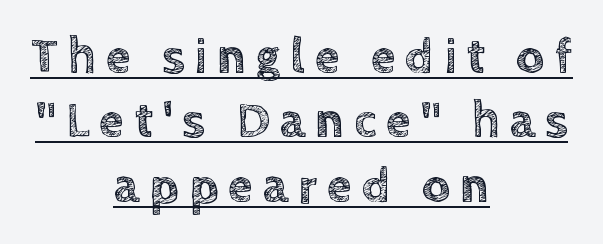
{"italic": "no", "width": "normal", "x_height": "large", "monospaced": "no", "underline": "yes", "align": "center", "line_spacing": "normal", "line_spacing_ratio": 1.29, "letter_spacing": "wide", "letter_spacing_em": 0.2, "glyph_px": 50}
